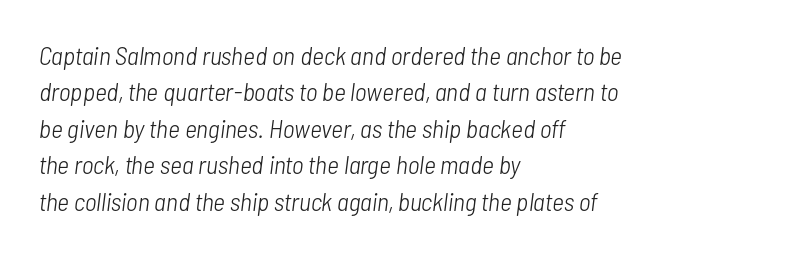
{"italic": "yes", "lean": "right", "slant_degrees": 7, "bold": "no", "underline": "no", "align": "left", "line_spacing": "normal", "line_spacing_ratio": 1.4, "letter_spacing": "normal", "letter_spacing_em": 0.0, "glyph_px": 26}
